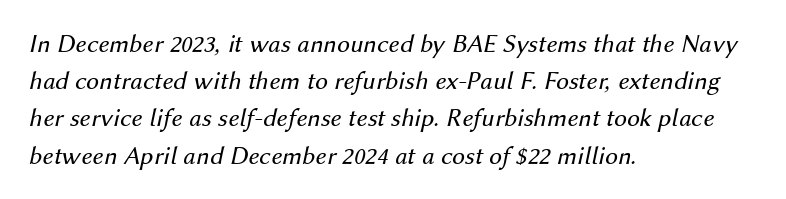
The image shows 26 px text type, italic (leaning right); set left-aligned, normal line spacing (1.43x), normal letter spacing, not underlined.
